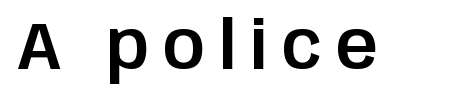
{"serif": "no", "italic": "no", "width": "normal", "stroke_contrast": "low", "x_height": "large", "monospaced": "no", "underline": "no", "letter_spacing": "wide", "letter_spacing_em": 0.21, "glyph_px": 66}
